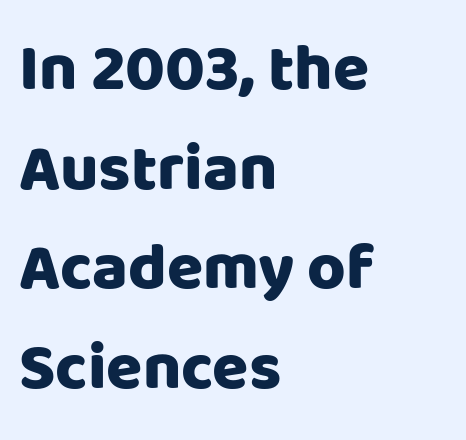
Q: Is the text bold? A: Yes.
Q: Is the text italic (slanted)? A: No, it is upright.
Q: Is the typeface a serif or a sans-serif typeface? A: Sans-serif.
Q: Is the text underlined? A: No.
Q: How is the paragraph aligned? A: Left-aligned.
Q: Is the spacing between letters normal or unusually wide? A: Normal.
Q: Is the spacing between lines tight, normal or loose? A: Normal.
Q: Width (condensed, normal, or wide)? A: Normal.
Q: Stroke contrast? A: Low.
Q: x-height? A: Large.
Q: Monospaced? A: No.
